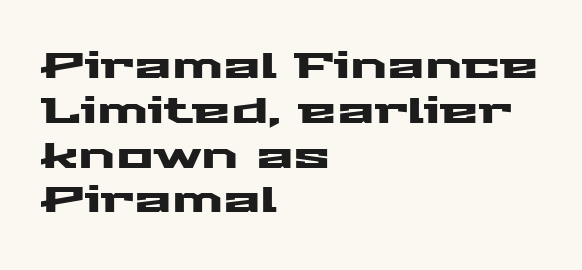
Q: Is the text italic (slanted)? A: No, it is upright.
Q: Is the typeface a serif or a sans-serif typeface? A: Sans-serif.
Q: Is the text underlined? A: No.
Q: How is the paragraph aligned? A: Left-aligned.
Q: Is the spacing between letters normal or unusually wide? A: Normal.
Q: Is the spacing between lines tight, normal or loose? A: Normal.
Q: Width (condensed, normal, or wide)? A: Wide.
Q: Stroke contrast? A: Medium.
Q: x-height? A: Medium.
Q: Monospaced? A: No.
